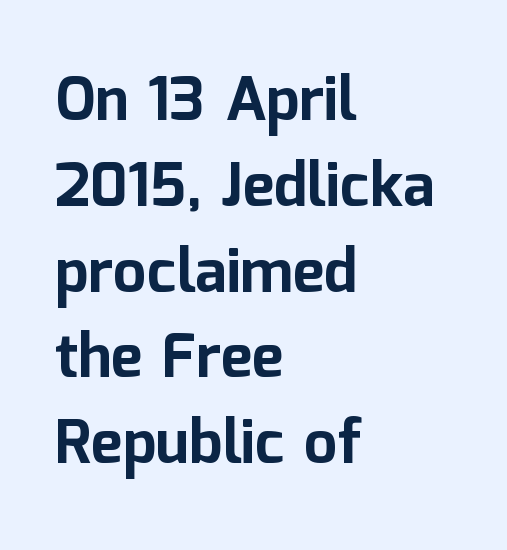
Q: Is the text bold? A: Yes.
Q: Is the text italic (slanted)? A: No, it is upright.
Q: Is the typeface a serif or a sans-serif typeface? A: Sans-serif.
Q: Is the text underlined? A: No.
Q: How is the paragraph aligned? A: Left-aligned.
Q: Is the spacing between letters normal or unusually wide? A: Normal.
Q: Is the spacing between lines tight, normal or loose? A: Normal.
Q: Width (condensed, normal, or wide)? A: Normal.
Q: Stroke contrast? A: Low.
Q: x-height? A: Medium.
Q: Monospaced? A: No.
